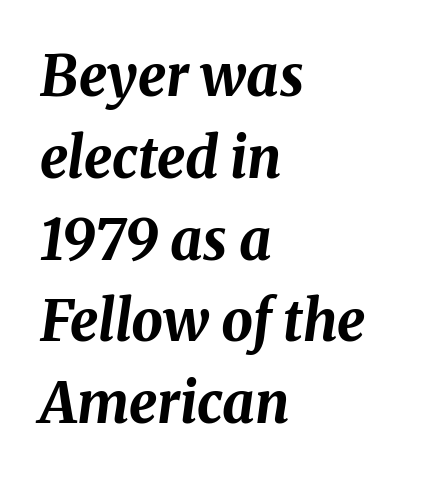
The image shows 56 px bold type, italic (leaning right); set left-aligned, normal line spacing (1.46x), normal letter spacing, not underlined; medium stroke contrast and a medium x-height.
